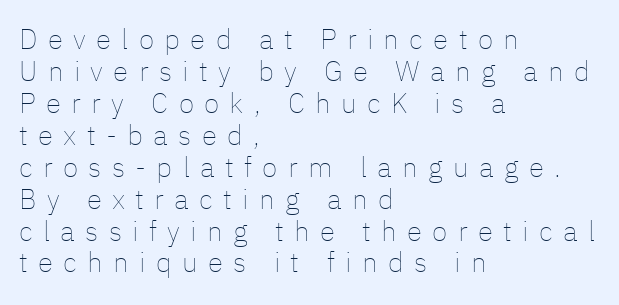
The image shows 28 px thin type, upright; set left-aligned, tight line spacing (1.14x), unusually wide letter spacing (+0.37 em), not underlined; low stroke contrast and a medium x-height.
